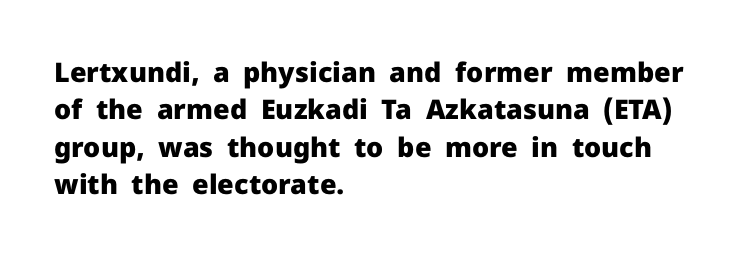
Q: Is the text bold? A: Yes.
Q: Is the text italic (slanted)? A: No, it is upright.
Q: Is the text underlined? A: No.
Q: How is the paragraph aligned? A: Left-aligned.
Q: Is the spacing between letters normal or unusually wide? A: Normal.
Q: Is the spacing between lines tight, normal or loose? A: Normal.
